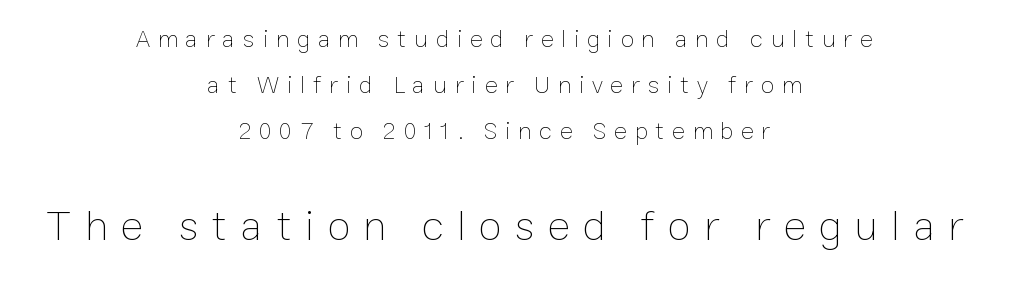
Q: Is the text bold? A: No.
Q: Is the text italic (slanted)? A: No, it is upright.
Q: Is the text underlined? A: No.
Q: How is the paragraph aligned? A: Centered.
Q: Is the spacing between letters normal or unusually wide? A: Unusually wide.
Q: Which block of text is set in a larger size, the first (top) or the second (bottom)? A: The second (bottom) one.
Q: Width (condensed, normal, or wide)? A: Normal.
Q: Stroke contrast? A: Low.
Q: x-height? A: Medium.
Q: Monospaced? A: No.
